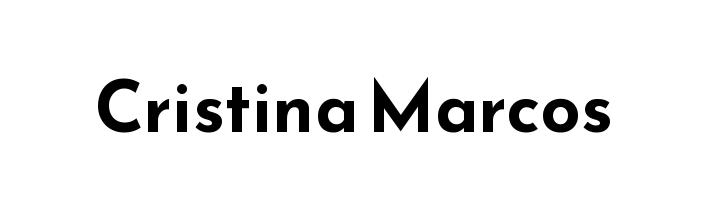
The image shows 71 px bold, wide sans-serif type, upright; set normal letter spacing, not underlined; low stroke contrast and a small x-height.
